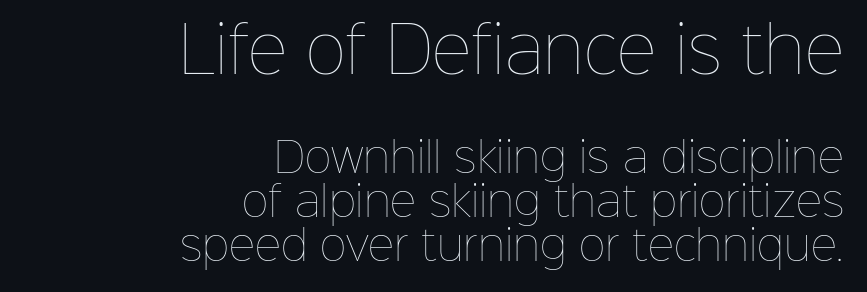
The image shows 62 px thin type, upright; set right-aligned, tight line spacing (1.07x), normal letter spacing, not underlined; the first (top) block is 1.51x larger; low stroke contrast and a medium x-height.
